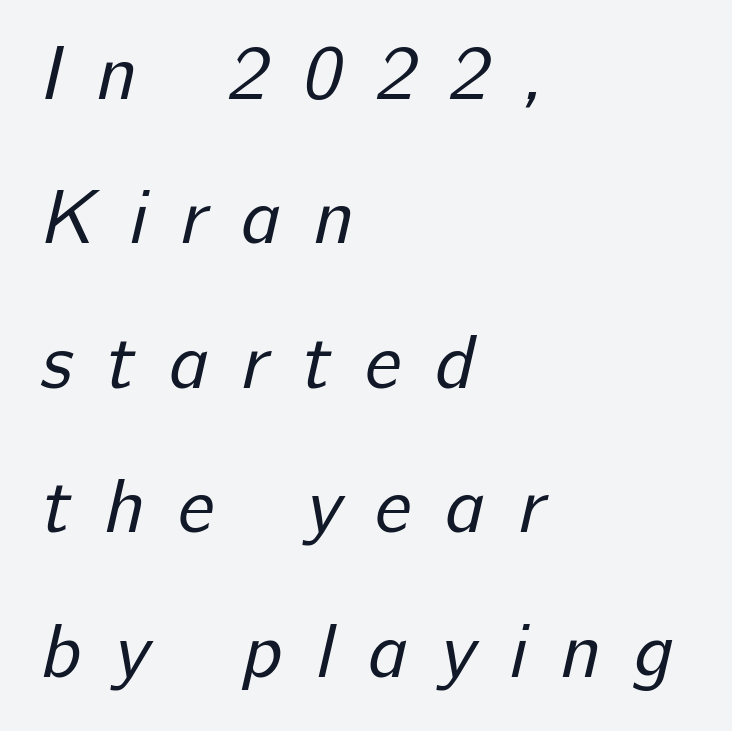
Q: Is the text bold? A: No.
Q: Is the typeface a serif or a sans-serif typeface? A: Sans-serif.
Q: Is the text underlined? A: No.
Q: How is the paragraph aligned? A: Left-aligned.
Q: Is the spacing between letters normal or unusually wide? A: Unusually wide.
Q: Is the spacing between lines tight, normal or loose? A: Loose.
Q: Width (condensed, normal, or wide)? A: Normal.
Q: Stroke contrast? A: Low.
Q: x-height? A: Medium.
Q: Monospaced? A: No.
